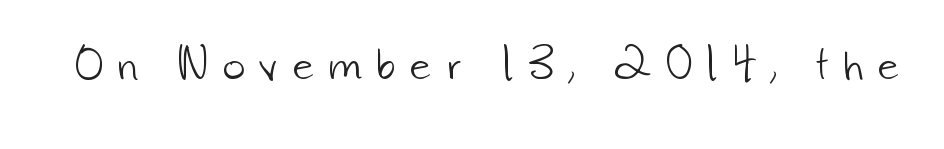
The image shows 38 px light sans-serif type; set unusually wide letter spacing (+0.39 em), not underlined; low stroke contrast and a small x-height.
